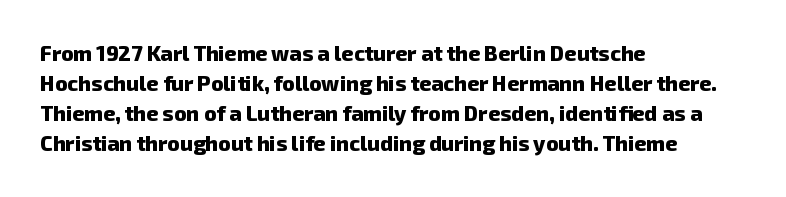
{"bold": "yes", "underline": "no", "align": "left", "line_spacing": "normal", "line_spacing_ratio": 1.43, "letter_spacing": "normal", "letter_spacing_em": 0.0, "glyph_px": 21}
